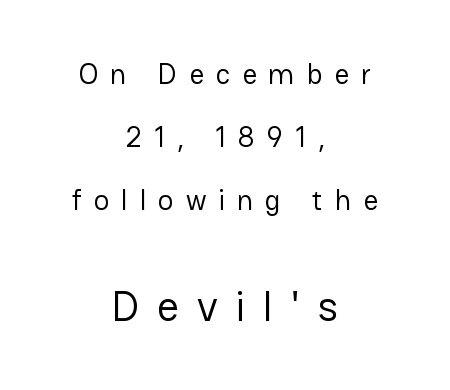
{"serif": "no", "italic": "no", "bold": "no", "weight": "regular", "width": "normal", "stroke_contrast": "low", "x_height": "medium", "monospaced": "no", "underline": "no", "align": "center", "line_spacing": "loose", "line_spacing_ratio": 2.17, "letter_spacing": "wide", "letter_spacing_em": 0.41, "larger_block": "second", "size_ratio": 1.48, "glyph_px": 43}
